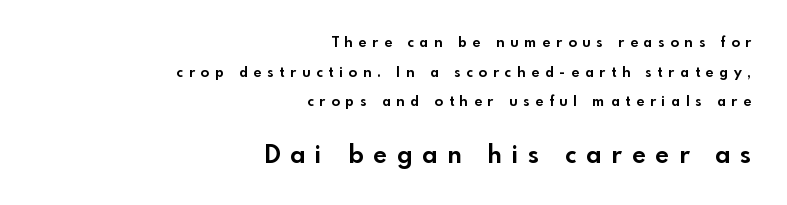
{"italic": "no", "bold": "yes", "underline": "no", "align": "right", "line_spacing": "loose", "line_spacing_ratio": 2.11, "letter_spacing": "wide", "letter_spacing_em": 0.42, "larger_block": "second", "size_ratio": 1.71, "glyph_px": 24}
